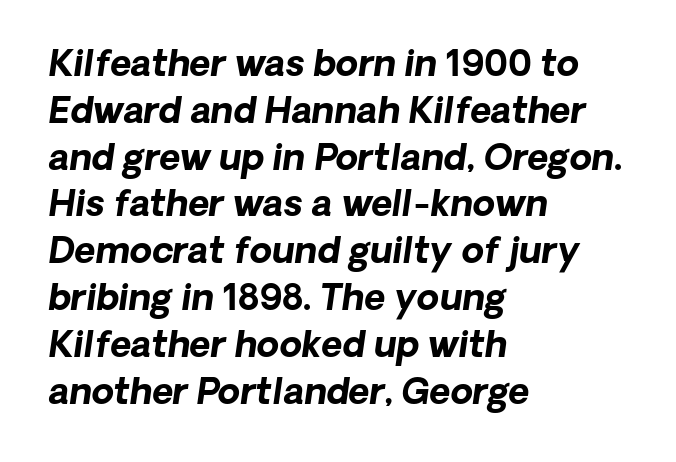
The image shows 36 px bold sans-serif type; set left-aligned, normal line spacing (1.3x), normal letter spacing, not underlined; low stroke contrast and a medium x-height.
